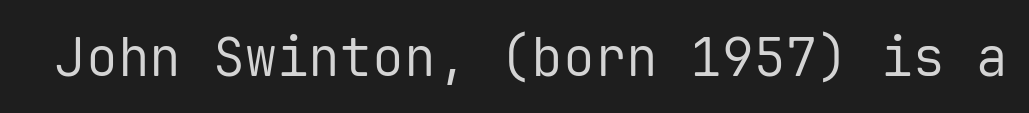
{"serif": "no", "italic": "no", "bold": "no", "weight": "regular", "width": "normal", "stroke_contrast": "low", "x_height": "medium", "monospaced": "yes", "underline": "no", "letter_spacing": "normal", "letter_spacing_em": 0.0, "glyph_px": 53}
